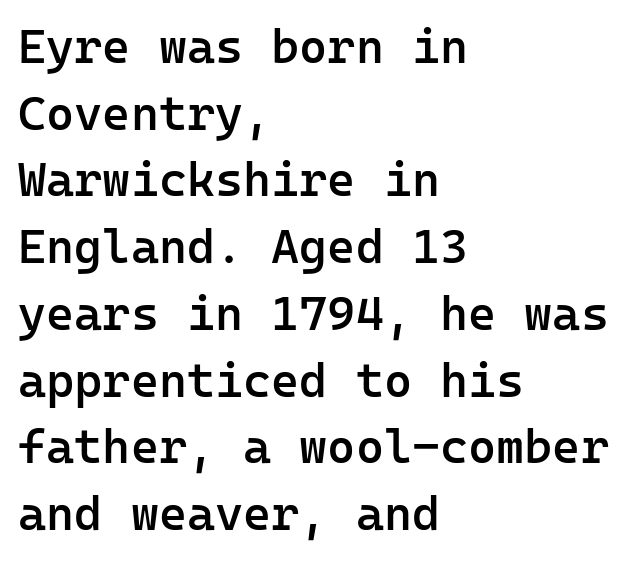
Q: Is the text bold? A: Semi-bold.
Q: Is the text italic (slanted)? A: No, it is upright.
Q: Is the typeface a serif or a sans-serif typeface? A: Sans-serif.
Q: Is the text underlined? A: No.
Q: How is the paragraph aligned? A: Left-aligned.
Q: Is the spacing between letters normal or unusually wide? A: Normal.
Q: Is the spacing between lines tight, normal or loose? A: Normal.
Q: Width (condensed, normal, or wide)? A: Normal.
Q: Stroke contrast? A: Low.
Q: x-height? A: Medium.
Q: Monospaced? A: Yes.
